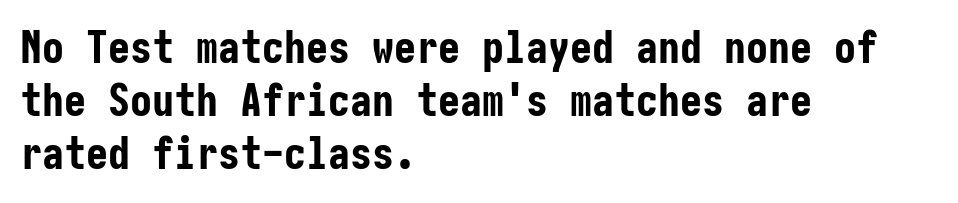
The image shows 44 px bold, condensed sans-serif type, upright; set left-aligned, line spacing 1.21x, normal letter spacing, not underlined; low stroke contrast and a medium x-height.
